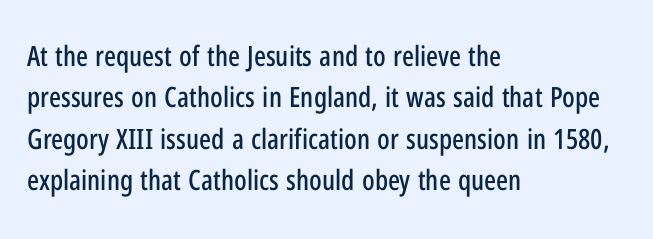
If you measured baseline to baseline, you'd find a middling distance. This is the regular roman posture of the typeface. The strip under each line holds only bare page. The rendering shows plain stroke endings on the letterforms — a sans-serif design. Here the designer chose a conventional face with non-uniform glyph widths. The passage shown has conventional tracking throughout.
